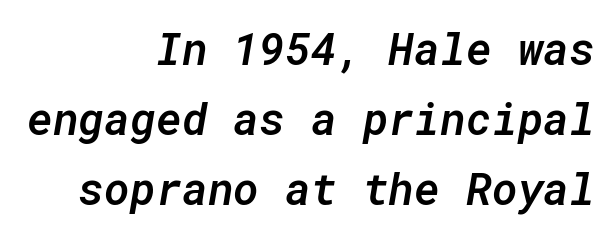
Characters are canted at an angle relative to the baseline's perpendicular. Rows of type keep a routine distance in the vertical direction. Typesetter's note: demi weight, one step under bold. A typesetter would call this monospace, since all characters share one set width.
